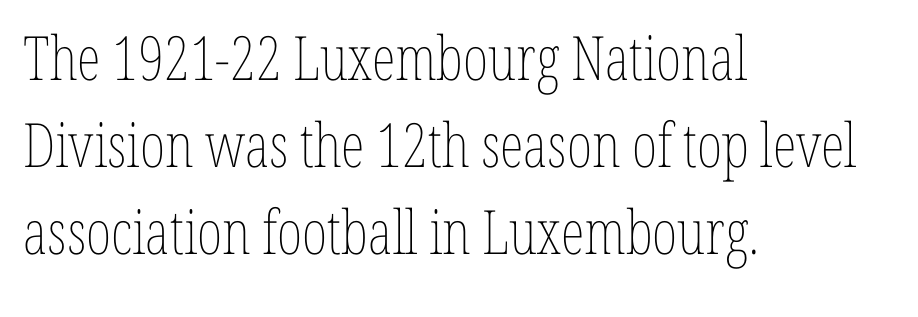
Q: Is the text bold? A: No.
Q: Is the text italic (slanted)? A: No, it is upright.
Q: Is the text underlined? A: No.
Q: How is the paragraph aligned? A: Left-aligned.
Q: Is the spacing between letters normal or unusually wide? A: Normal.
Q: Is the spacing between lines tight, normal or loose? A: Normal.
Q: Width (condensed, normal, or wide)? A: Condensed.
Q: Stroke contrast? A: Low.
Q: x-height? A: Medium.
Q: Monospaced? A: No.
